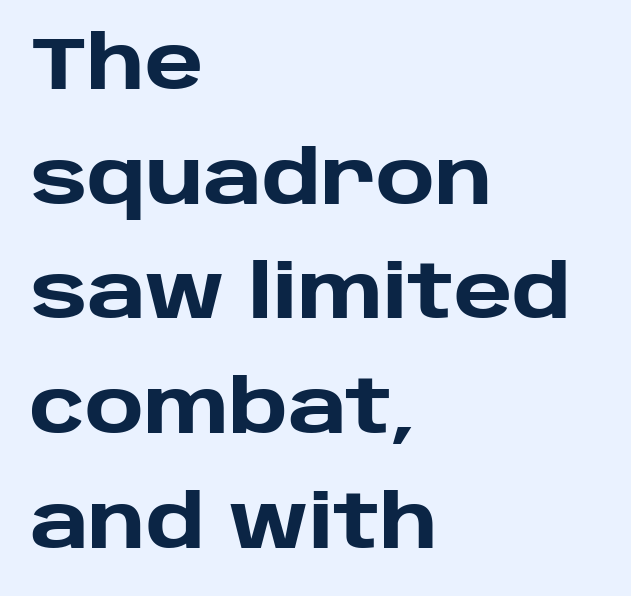
The image shows 74 px heavy sans-serif type, upright; set left-aligned, normal line spacing (1.55x), normal letter spacing, not underlined; low stroke contrast and a large x-height.
